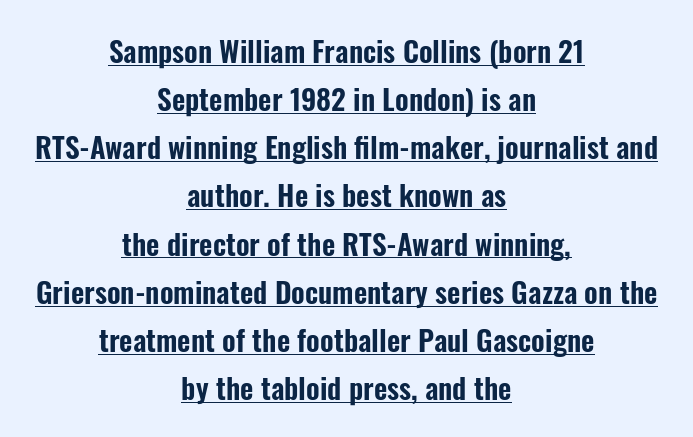
Q: Is the text italic (slanted)? A: No, it is upright.
Q: Is the typeface a serif or a sans-serif typeface? A: Sans-serif.
Q: Is the text underlined? A: Yes.
Q: How is the paragraph aligned? A: Centered.
Q: Is the spacing between letters normal or unusually wide? A: Normal.
Q: Is the spacing between lines tight, normal or loose? A: Normal.
Q: Width (condensed, normal, or wide)? A: Condensed.
Q: Stroke contrast? A: Low.
Q: x-height? A: Medium.
Q: Monospaced? A: No.
